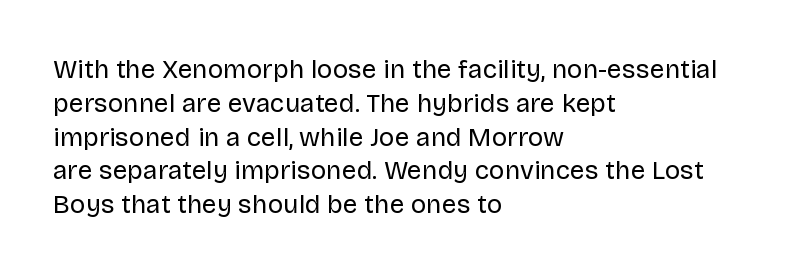
{"italic": "no", "bold": "no", "underline": "no", "align": "left", "line_spacing": "normal", "line_spacing_ratio": 1.3, "letter_spacing": "normal", "letter_spacing_em": 0.0, "glyph_px": 26}
